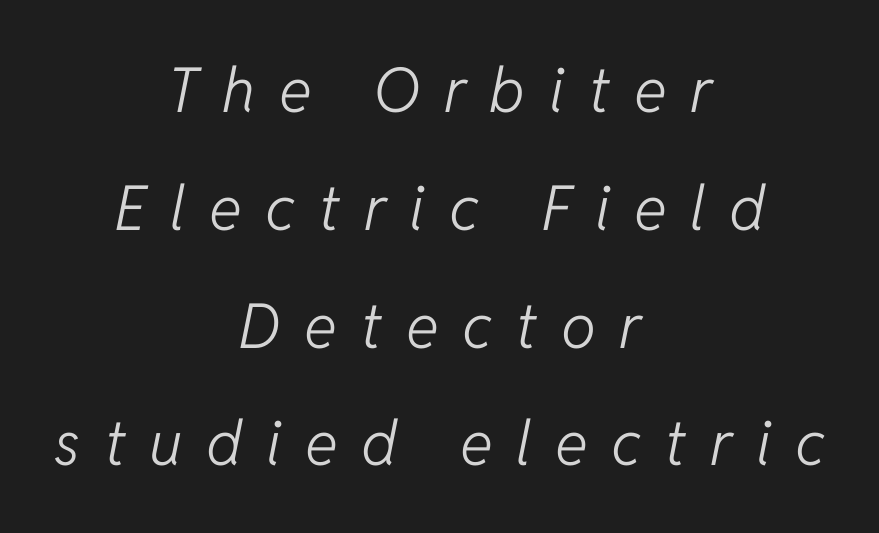
Q: Is the text bold? A: No.
Q: Is the text italic (slanted)? A: Yes, it leans right by about 11 degrees.
Q: Is the text underlined? A: No.
Q: How is the paragraph aligned? A: Centered.
Q: Is the spacing between letters normal or unusually wide? A: Unusually wide.
Q: Is the spacing between lines tight, normal or loose? A: Loose.
Q: Width (condensed, normal, or wide)? A: Normal.
Q: Stroke contrast? A: Low.
Q: x-height? A: Medium.
Q: Monospaced? A: No.
